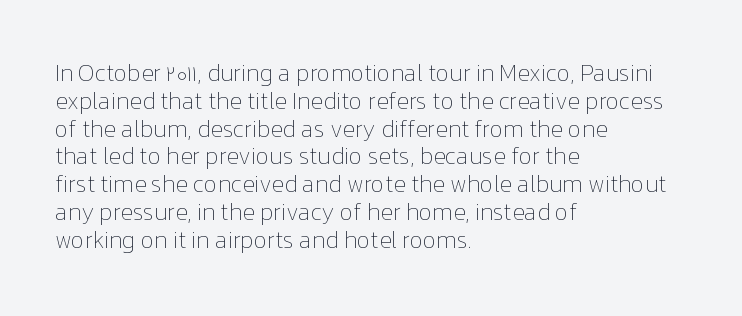
Q: Is the text bold? A: No.
Q: Is the text italic (slanted)? A: No, it is upright.
Q: Is the text underlined? A: No.
Q: How is the paragraph aligned? A: Left-aligned.
Q: Is the spacing between letters normal or unusually wide? A: Normal.
